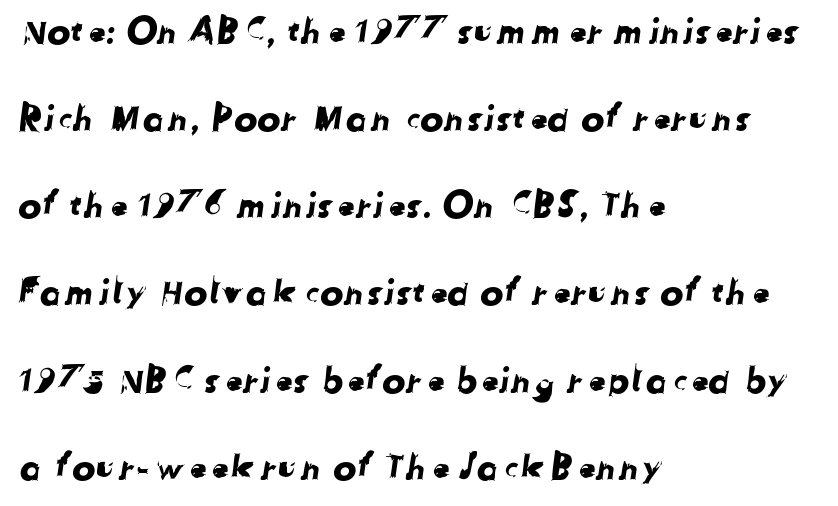
Q: Is the typeface a serif or a sans-serif typeface? A: Sans-serif.
Q: Is the text underlined? A: No.
Q: How is the paragraph aligned? A: Left-aligned.
Q: Is the spacing between letters normal or unusually wide? A: Normal.
Q: Is the spacing between lines tight, normal or loose? A: Loose.
Q: Width (condensed, normal, or wide)? A: Normal.
Q: Stroke contrast? A: Low.
Q: x-height? A: Medium.
Q: Monospaced? A: No.
